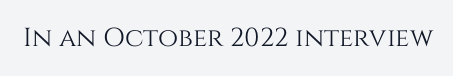
Q: Is the text italic (slanted)? A: No, it is upright.
Q: Is the text underlined? A: No.
Q: Is the spacing between letters normal or unusually wide? A: Normal.
